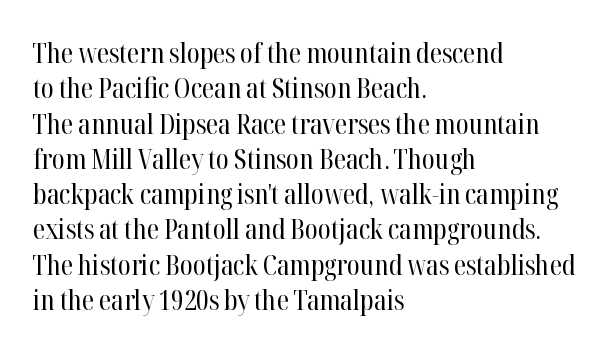
The strip under each line holds only bare page. The weight tops out at a normal text grade. Quick note: not italic, upright. These lines stack with their left ends in a neat column.
